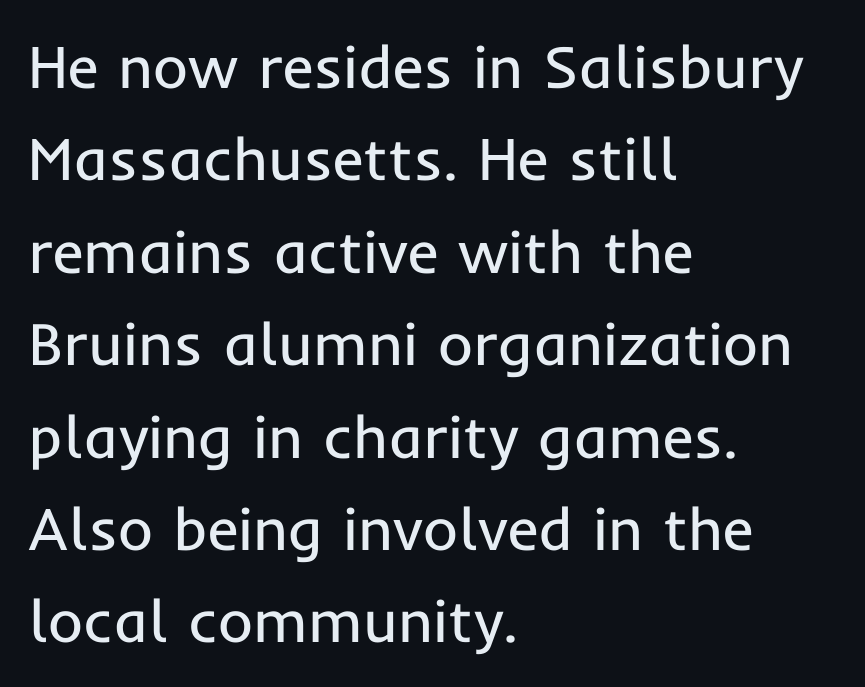
Q: Is the text bold? A: No.
Q: Is the text italic (slanted)? A: No, it is upright.
Q: Is the typeface a serif or a sans-serif typeface? A: Sans-serif.
Q: Is the text underlined? A: No.
Q: How is the paragraph aligned? A: Left-aligned.
Q: Is the spacing between letters normal or unusually wide? A: Normal.
Q: Is the spacing between lines tight, normal or loose? A: Normal.
Q: Width (condensed, normal, or wide)? A: Normal.
Q: Stroke contrast? A: Low.
Q: x-height? A: Medium.
Q: Monospaced? A: No.
